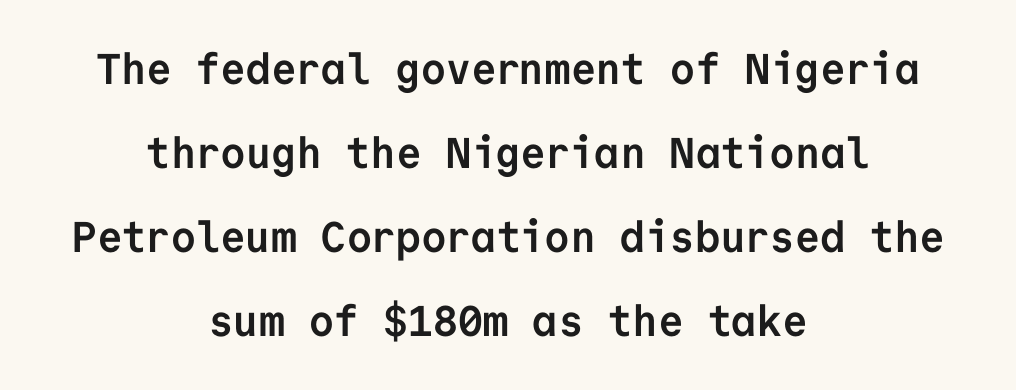
{"serif": "no", "italic": "no", "bold": "yes", "weight": "semibold", "width": "normal", "stroke_contrast": "low", "x_height": "medium", "monospaced": "yes", "underline": "no", "align": "center", "line_spacing": "loose", "line_spacing_ratio": 1.95, "letter_spacing": "normal", "letter_spacing_em": 0.0, "glyph_px": 43}
